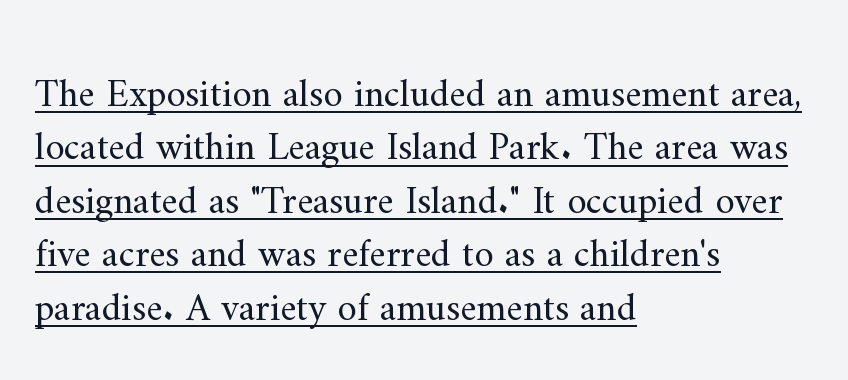
Q: Is the text bold? A: No.
Q: Is the text italic (slanted)? A: No, it is upright.
Q: Is the typeface a serif or a sans-serif typeface? A: Serif.
Q: Is the text underlined? A: Yes.
Q: How is the paragraph aligned? A: Left-aligned.
Q: Is the spacing between letters normal or unusually wide? A: Normal.
Q: Is the spacing between lines tight, normal or loose? A: Normal.
Q: Width (condensed, normal, or wide)? A: Normal.
Q: Stroke contrast? A: Medium.
Q: x-height? A: Small.
Q: Monospaced? A: No.
